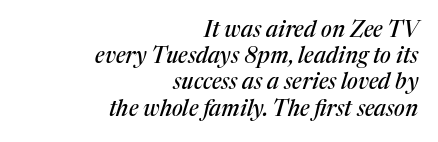
Q: Is the text italic (slanted)? A: Yes, it leans right by about 17 degrees.
Q: Is the text underlined? A: No.
Q: How is the paragraph aligned? A: Right-aligned.
Q: Is the spacing between letters normal or unusually wide? A: Normal.
